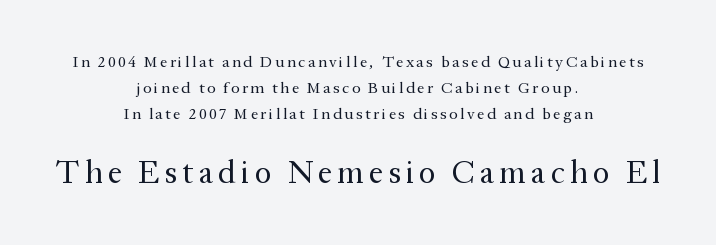
This sample uses an upright cut, with every glyph sitting square on the baseline. The space beneath each line is pristine and unruled. A centered setting, common on invitations and titles, is used for this passage. You can tell from the footed stems that serif type was used. Note the varied advance widths — an 'i' is clearly narrower than an 'm'. Counters stay open thanks to moderate or lighter strokes.
